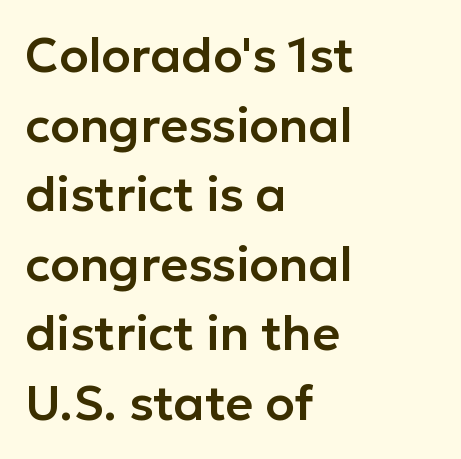
The image shows 48 px sans-serif type, upright; set left-aligned, normal line spacing (1.45x), normal letter spacing, not underlined; low stroke contrast and a medium x-height.
